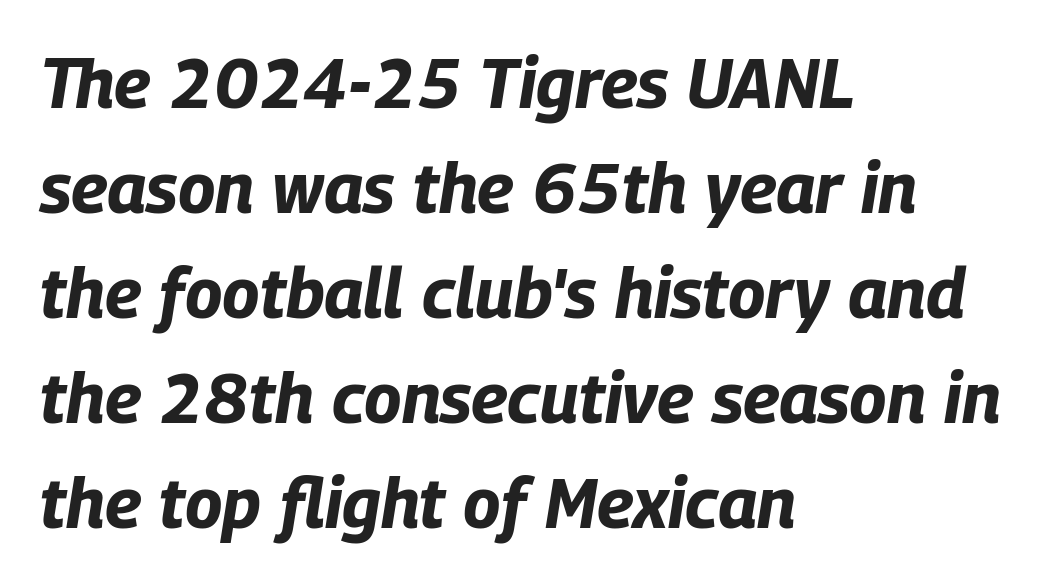
The image shows 70 px bold, condensed type, italic (leaning right); set left-aligned, normal line spacing (1.5x), normal letter spacing, not underlined; low stroke contrast and a large x-height.
